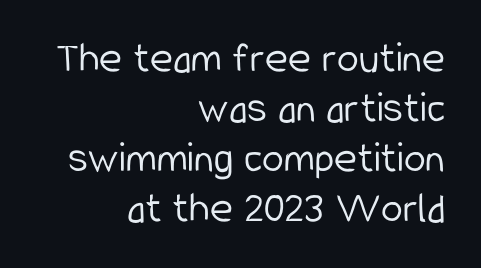
Is this a heavy cut? Hardly; it is regular or lighter. Note the varied advance widths — an 'i' is clearly narrower than an 'm'. Does the leading feel generous? Not at all — it's pinched. The ragged edge is on the left, which tells us the setting is flush right. Plain, unruled lines of type. The letters carry no serifs — their stems end cleanly without finishing strokes.
